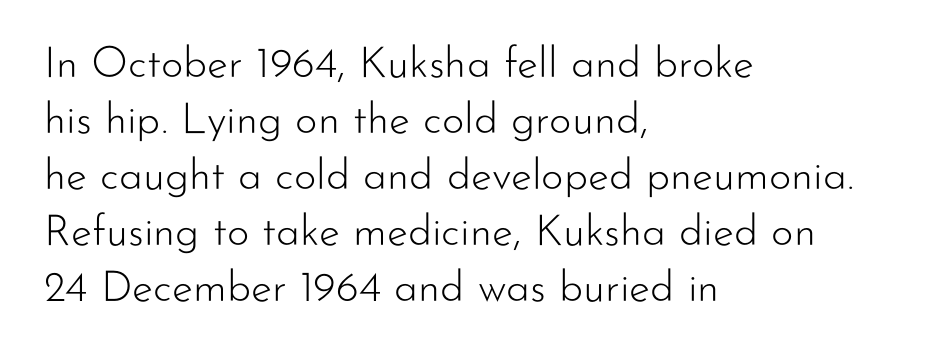
The image shows 43 px light sans-serif type, upright; set left-aligned, normal line spacing (1.3x), normal letter spacing, not underlined; low stroke contrast and a small x-height.
